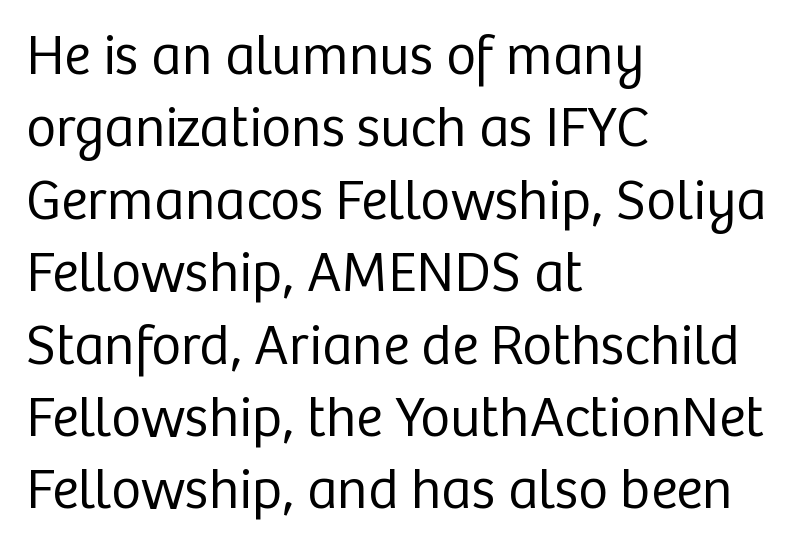
Rendered with straight, roman letterforms. The paragraph has a hard left edge and a soft right edge. No heavy texture on the line: the type isn't bold. Letter spacing: default.
